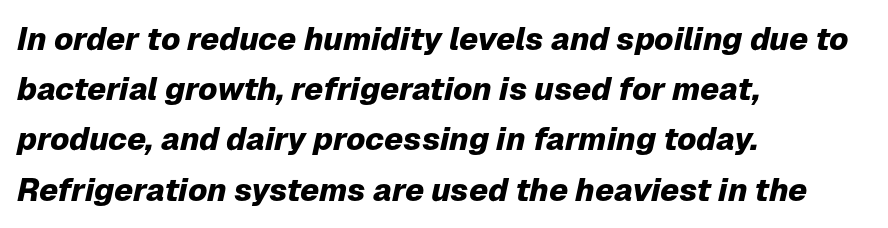
Would a proofreader flag this as italicized? Yes. Line beginnings align vertically; line endings do not. Glance below the letters and you will spot only blank space. The font is running at its bold setting. The passage shown has conventional tracking throughout.
